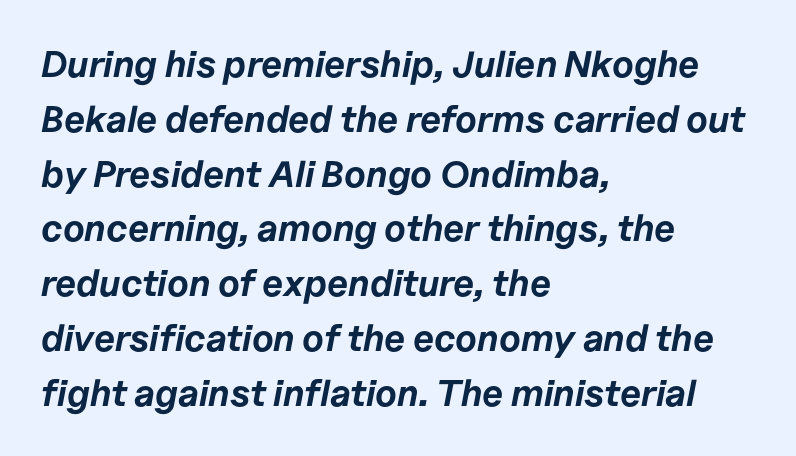
The image shows 37 px bold type, italic (leaning right); set left-aligned, normal line spacing (1.48x), normal letter spacing, not underlined; low stroke contrast and a medium x-height.
